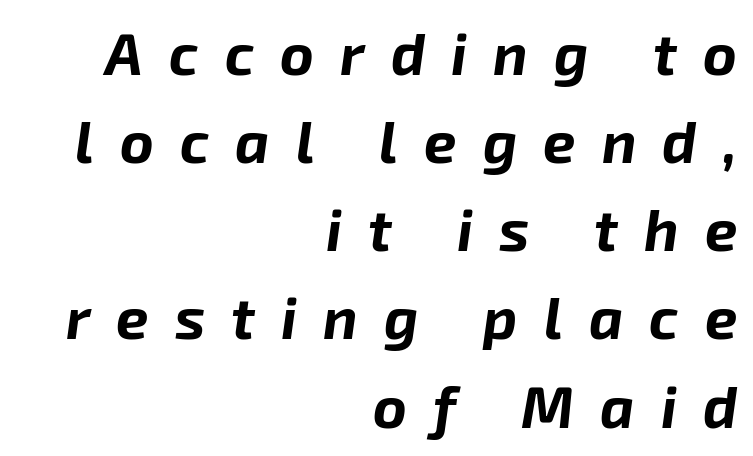
The image shows 58 px bold type, italic (leaning right); set right-aligned, normal line spacing (1.52x), unusually wide letter spacing (+0.45 em), not underlined; low stroke contrast and a medium x-height.
